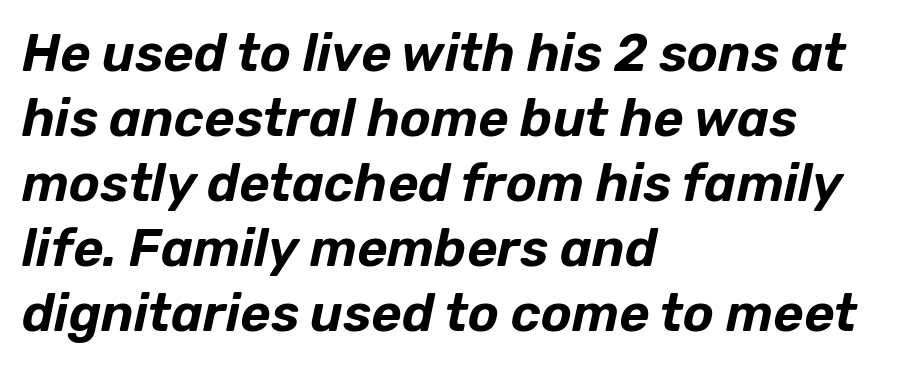
{"italic": "yes", "lean": "right", "slant_degrees": 12, "width": "normal", "stroke_contrast": "low", "x_height": "medium", "monospaced": "no", "underline": "no", "align": "left", "line_spacing": "normal", "line_spacing_ratio": 1.25, "letter_spacing": "normal", "letter_spacing_em": 0.0, "glyph_px": 52}
